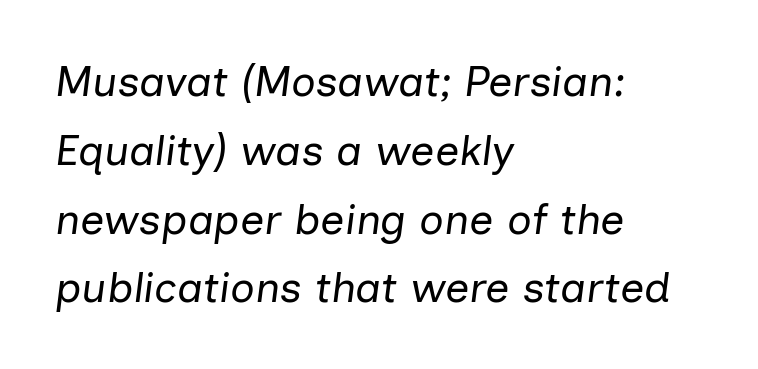
{"italic": "yes", "lean": "right", "slant_degrees": 7, "bold": "no", "weight": "regular", "width": "normal", "stroke_contrast": "low", "x_height": "medium", "monospaced": "no", "underline": "no", "align": "left", "line_spacing": "normal", "line_spacing_ratio": 1.6, "letter_spacing": "normal", "letter_spacing_em": 0.0, "glyph_px": 43}
